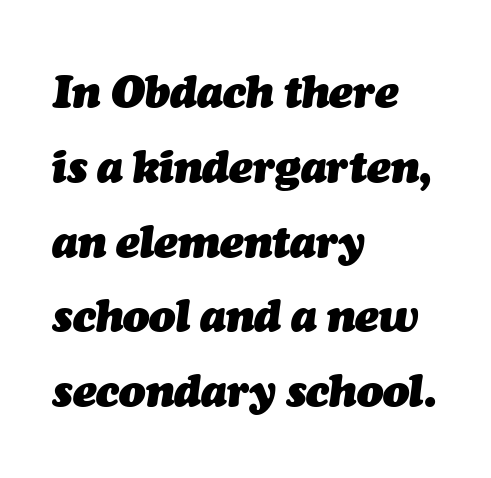
{"italic": "yes", "lean": "right", "slant_degrees": 7, "bold": "yes", "weight": "heavy", "width": "normal", "stroke_contrast": "medium", "x_height": "medium", "monospaced": "no", "underline": "no", "align": "left", "line_spacing": "normal", "line_spacing_ratio": 1.7, "letter_spacing": "normal", "letter_spacing_em": 0.0, "glyph_px": 44}
